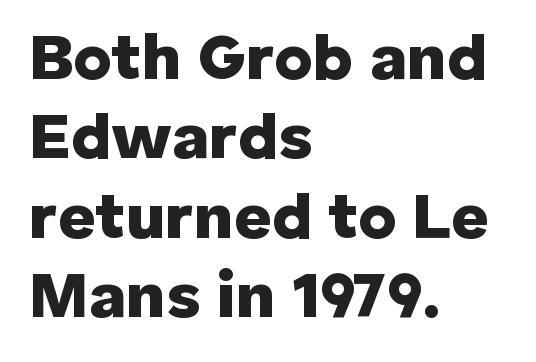
The image shows 65 px heavy sans-serif type, upright; set left-aligned, line spacing 1.22x, normal letter spacing, not underlined; low stroke contrast and a medium x-height.
